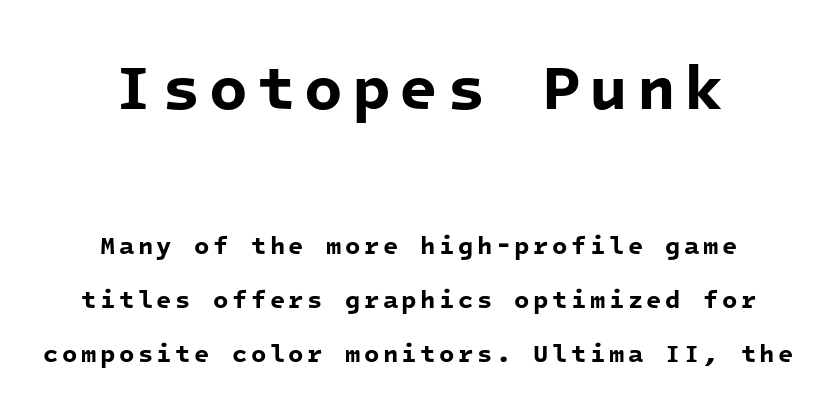
Q: Is the text bold? A: Yes.
Q: Is the typeface a serif or a sans-serif typeface? A: Sans-serif.
Q: Is the text underlined? A: No.
Q: How is the paragraph aligned? A: Centered.
Q: Is the spacing between lines tight, normal or loose? A: Loose.
Q: Which block of text is set in a larger size, the first (top) or the second (bottom)? A: The first (top) one.
Q: Width (condensed, normal, or wide)? A: Normal.
Q: Stroke contrast? A: Low.
Q: x-height? A: Medium.
Q: Monospaced? A: Yes.
